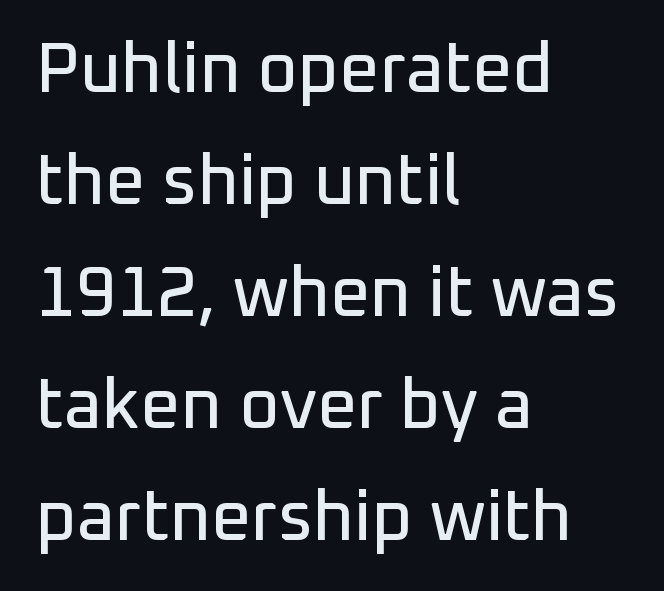
The image shows 70 px sans-serif type, upright; set left-aligned, normal line spacing (1.6x), normal letter spacing, not underlined; low stroke contrast and a medium x-height.
